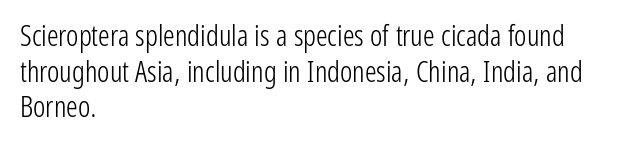
This sample uses an upright cut, with every glyph sitting square on the baseline. Character widths vary here, with narrow letters taking less room than wide ones. Serifs: no, the terminals of the letterforms are clean. Glance below the letters and you will spot only blank space.
